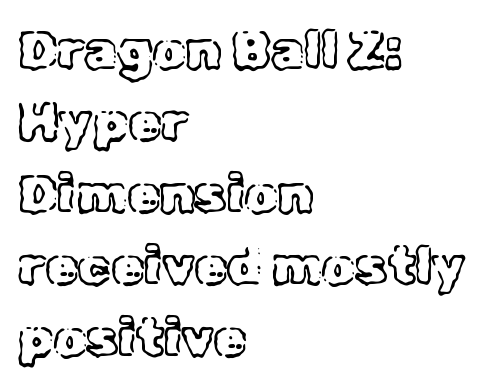
The image shows 53 px text type, upright; set left-aligned, normal line spacing (1.36x), normal letter spacing, not underlined; a medium x-height.
